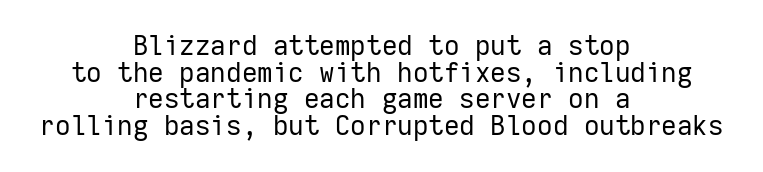
{"italic": "no", "bold": "no", "underline": "no", "align": "center", "line_spacing": "tight", "line_spacing_ratio": 0.99, "letter_spacing": "normal", "letter_spacing_em": 0.0, "glyph_px": 27}
